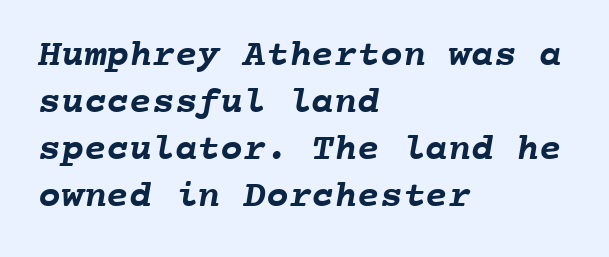
The image shows 38 px semibold type, monospaced; set left-aligned, line spacing 1.24x, normal letter spacing, not underlined; low stroke contrast and a medium x-height.
